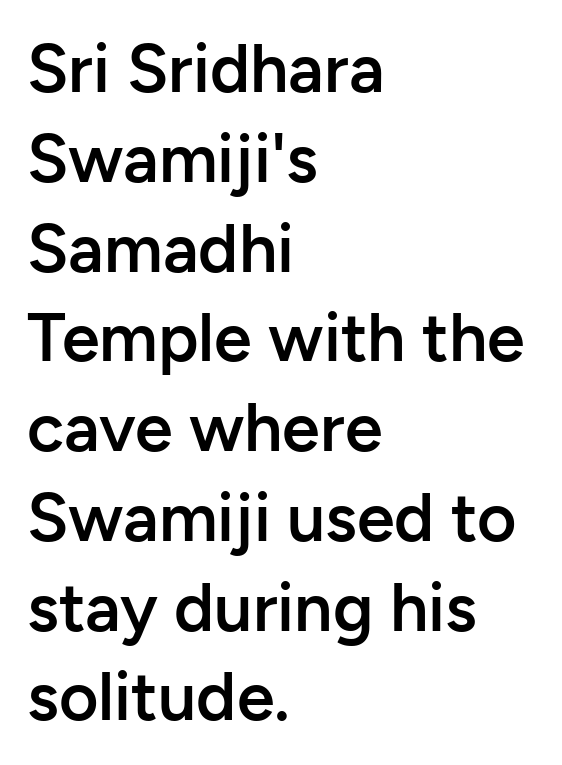
Q: Is the text bold? A: Semi-bold.
Q: Is the text italic (slanted)? A: No, it is upright.
Q: Is the typeface a serif or a sans-serif typeface? A: Sans-serif.
Q: Is the text underlined? A: No.
Q: How is the paragraph aligned? A: Left-aligned.
Q: Is the spacing between letters normal or unusually wide? A: Normal.
Q: Is the spacing between lines tight, normal or loose? A: Normal.
Q: Width (condensed, normal, or wide)? A: Normal.
Q: Stroke contrast? A: Low.
Q: x-height? A: Medium.
Q: Monospaced? A: No.
